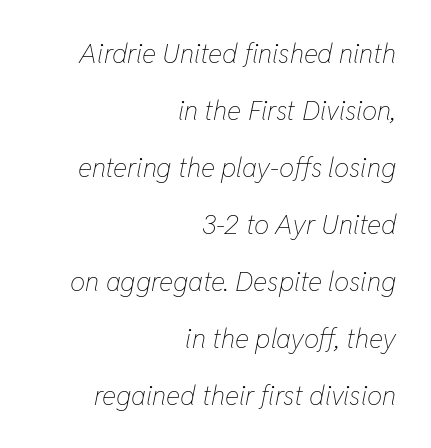
Q: Is the text bold? A: No.
Q: Is the text italic (slanted)? A: Yes, it leans right by about 11 degrees.
Q: Is the text underlined? A: No.
Q: How is the paragraph aligned? A: Right-aligned.
Q: Is the spacing between letters normal or unusually wide? A: Normal.
Q: Is the spacing between lines tight, normal or loose? A: Loose.
